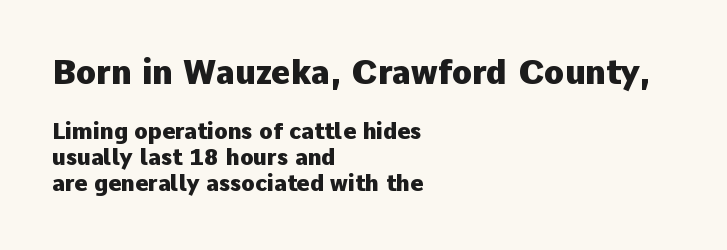
{"serif": "no", "italic": "no", "bold": "yes", "weight": "heavy", "width": "normal", "stroke_contrast": "low", "x_height": "medium", "monospaced": "no", "underline": "no", "align": "left", "line_spacing_ratio": 1.18, "letter_spacing": "normal", "letter_spacing_em": 0.0, "larger_block": "first", "size_ratio": 1.5, "glyph_px": 33}
